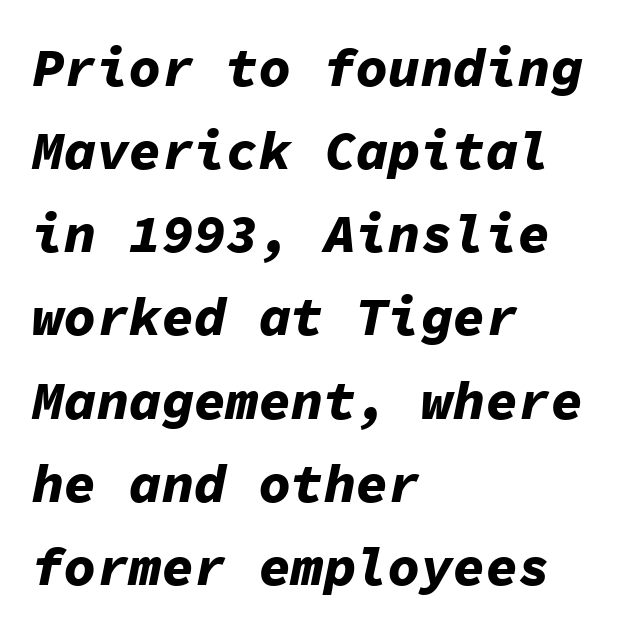
The image shows 54 px bold type, italic (leaning right), monospaced; set left-aligned, normal line spacing (1.54x), normal letter spacing, not underlined; low stroke contrast and a medium x-height.
